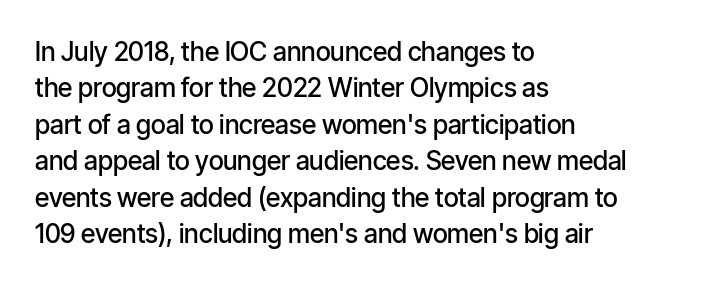
Each glyph is drawn with semibold strokes, heavier than normal yet not fully bold. Each word holds together tightly as a unit, with standard inter-letter gaps. These lines sit exactly where default settings would place them. Every row of glyphs begins at an identical x-position on the left.
